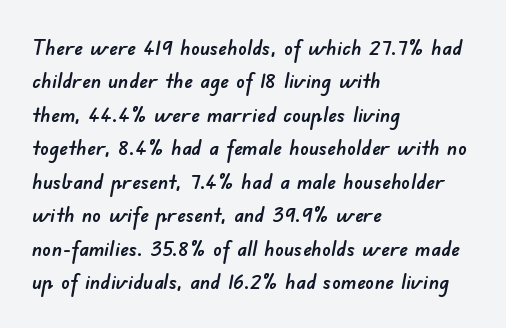
Q: Is the text underlined? A: No.
Q: How is the paragraph aligned? A: Left-aligned.
Q: Is the spacing between letters normal or unusually wide? A: Normal.
Q: Is the spacing between lines tight, normal or loose? A: Normal.
